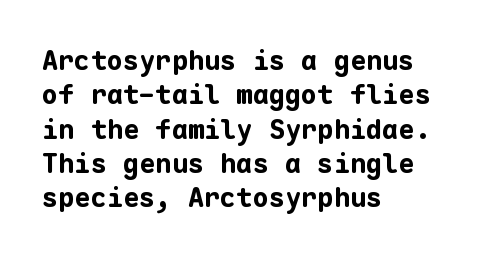
The image shows 27 px bold type, upright; set left-aligned, normal line spacing (1.27x), normal letter spacing, not underlined.
